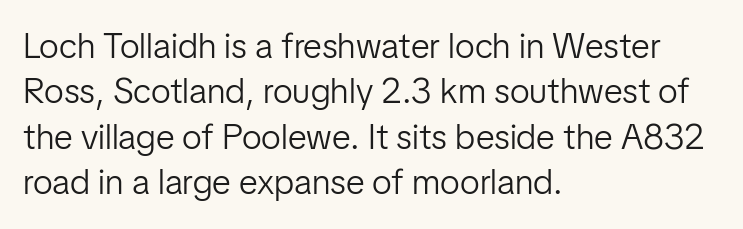
Q: Is the text bold? A: No.
Q: Is the text italic (slanted)? A: No, it is upright.
Q: Is the typeface a serif or a sans-serif typeface? A: Sans-serif.
Q: Is the text underlined? A: No.
Q: How is the paragraph aligned? A: Left-aligned.
Q: Is the spacing between letters normal or unusually wide? A: Normal.
Q: Is the spacing between lines tight, normal or loose? A: Normal.
Q: Width (condensed, normal, or wide)? A: Normal.
Q: Stroke contrast? A: Low.
Q: x-height? A: Medium.
Q: Monospaced? A: No.
